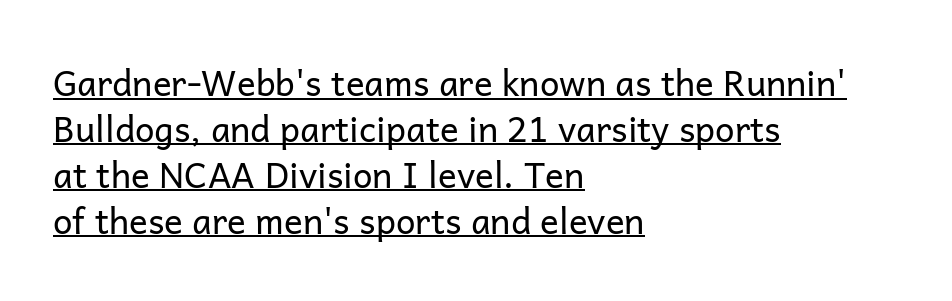
Notice how descenders clear the ascenders below comfortably — that's standard leading. Nope, no serifs anywhere on these letters. Stroke thickness stays within the range of a standard reading face or lighter. The specimen reads as upright at a glance. Characters follow at the spacing the type designer built in. The typesetter chose a ragged-right arrangement here.
